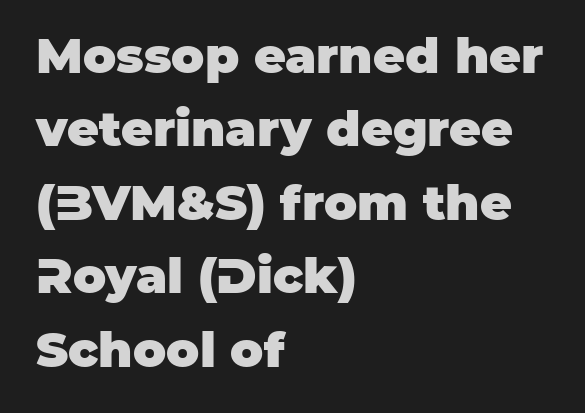
The image shows 49 px heavy sans-serif type, upright; set left-aligned, normal line spacing (1.5x), normal letter spacing, not underlined; low stroke contrast and a large x-height.
